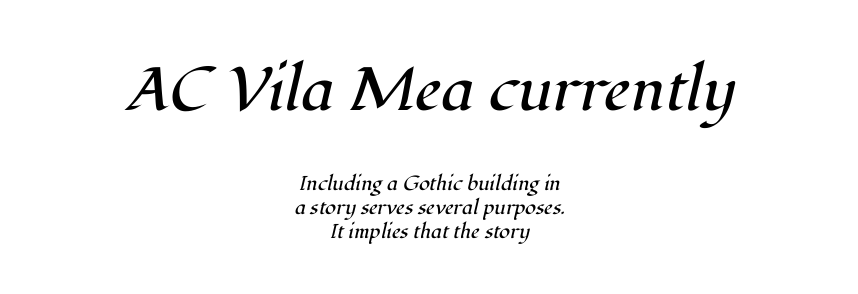
The image shows 61 px regular-weight serif type, italic (leaning right); set centered, line spacing 1.19x, normal letter spacing, not underlined; the first (top) block is 3.05x larger; high stroke contrast and a medium x-height.
